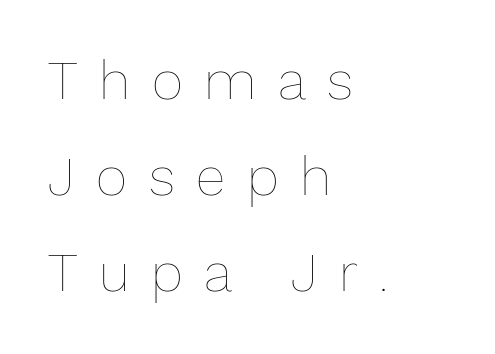
{"italic": "no", "bold": "no", "weight": "thin", "width": "normal", "stroke_contrast": "low", "x_height": "medium", "monospaced": "no", "underline": "no", "align": "left", "line_spacing_ratio": 1.78, "letter_spacing": "wide", "letter_spacing_em": 0.4, "glyph_px": 54}
